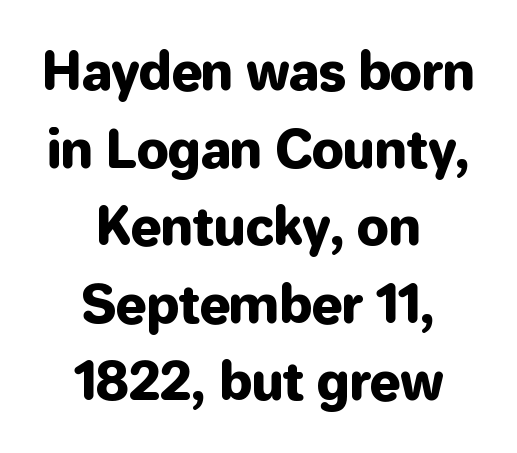
Q: Is the text italic (slanted)? A: No, it is upright.
Q: Is the typeface a serif or a sans-serif typeface? A: Sans-serif.
Q: Is the text underlined? A: No.
Q: How is the paragraph aligned? A: Centered.
Q: Is the spacing between letters normal or unusually wide? A: Normal.
Q: Is the spacing between lines tight, normal or loose? A: Normal.
Q: Width (condensed, normal, or wide)? A: Normal.
Q: Stroke contrast? A: Low.
Q: x-height? A: Medium.
Q: Monospaced? A: No.
